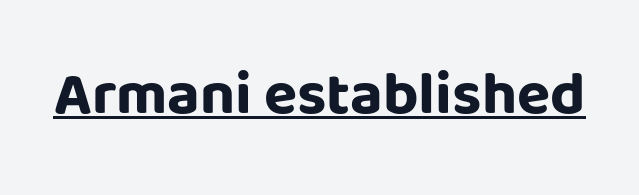
Q: Is the text bold? A: Yes.
Q: Is the text italic (slanted)? A: No, it is upright.
Q: Is the typeface a serif or a sans-serif typeface? A: Sans-serif.
Q: Is the text underlined? A: Yes.
Q: Is the spacing between letters normal or unusually wide? A: Normal.
Q: Width (condensed, normal, or wide)? A: Normal.
Q: Stroke contrast? A: Low.
Q: x-height? A: Large.
Q: Monospaced? A: No.
